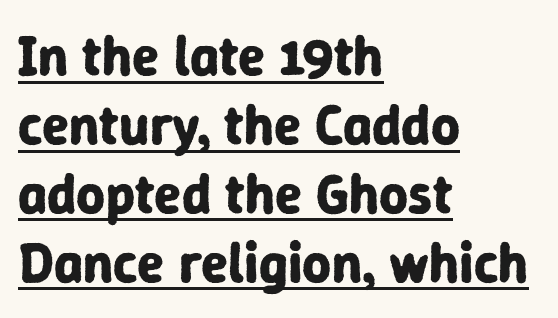
Q: Is the text bold? A: Yes.
Q: Is the text italic (slanted)? A: No, it is upright.
Q: Is the typeface a serif or a sans-serif typeface? A: Sans-serif.
Q: Is the text underlined? A: Yes.
Q: How is the paragraph aligned? A: Left-aligned.
Q: Is the spacing between letters normal or unusually wide? A: Normal.
Q: Width (condensed, normal, or wide)? A: Normal.
Q: Stroke contrast? A: Low.
Q: x-height? A: Medium.
Q: Monospaced? A: No.
